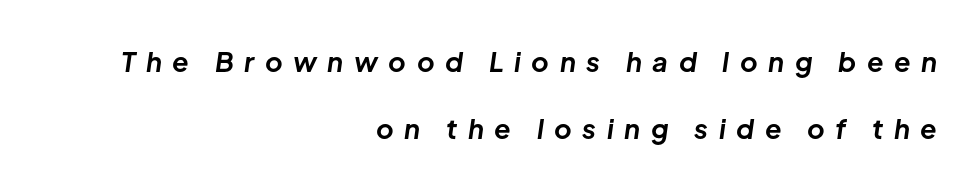
Q: Is the text bold? A: Yes.
Q: Is the text italic (slanted)? A: Yes, it leans right by about 8 degrees.
Q: Is the text underlined? A: No.
Q: How is the paragraph aligned? A: Right-aligned.
Q: Is the spacing between letters normal or unusually wide? A: Unusually wide.
Q: Is the spacing between lines tight, normal or loose? A: Loose.
